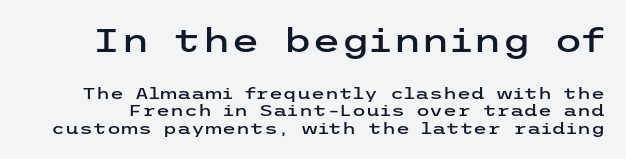
The image shows 33 px wide sans-serif type, upright; set tight line spacing (1.1x), normal letter spacing, not underlined; the first (top) block is 2.06x larger; low stroke contrast and a medium x-height.
